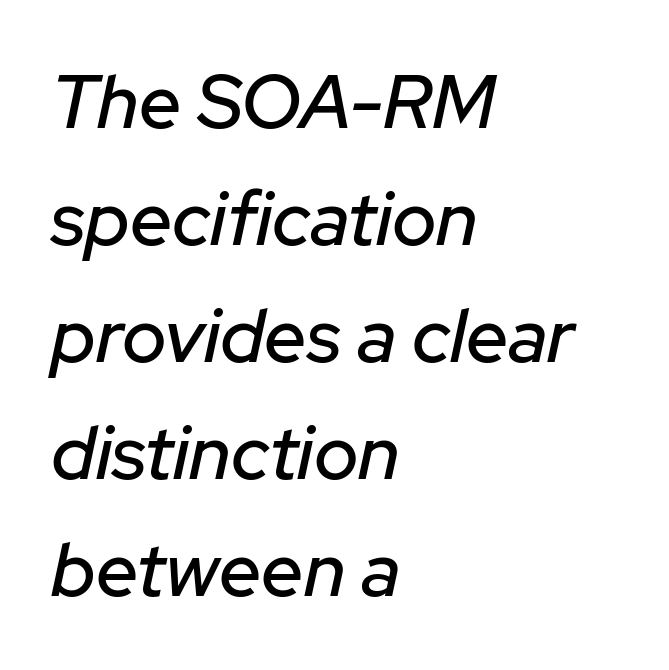
Q: Is the text italic (slanted)? A: Yes, it leans right by about 12 degrees.
Q: Is the text underlined? A: No.
Q: How is the paragraph aligned? A: Left-aligned.
Q: Is the spacing between letters normal or unusually wide? A: Normal.
Q: Is the spacing between lines tight, normal or loose? A: Normal.
Q: Width (condensed, normal, or wide)? A: Normal.
Q: Stroke contrast? A: Low.
Q: x-height? A: Medium.
Q: Monospaced? A: No.
